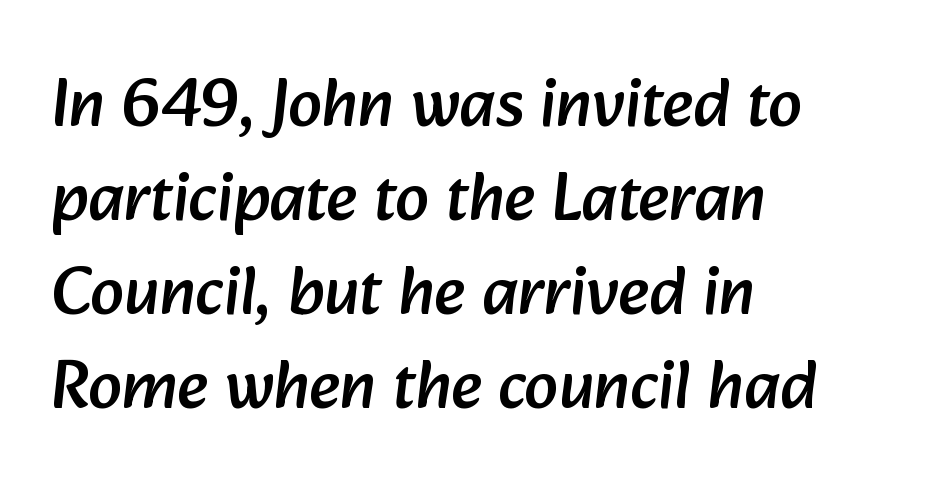
{"serif": "no", "width": "normal", "stroke_contrast": "low", "x_height": "medium", "monospaced": "no", "underline": "no", "align": "left", "line_spacing": "normal", "line_spacing_ratio": 1.38, "letter_spacing": "normal", "letter_spacing_em": 0.0, "glyph_px": 68}
